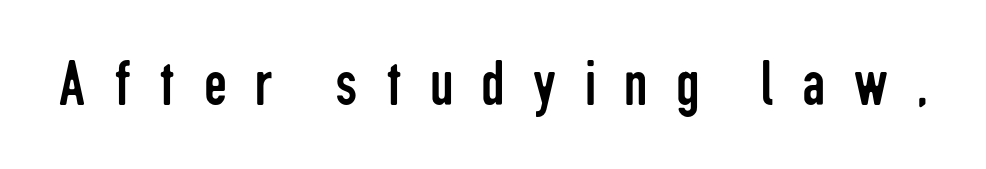
{"serif": "no", "italic": "no", "bold": "no", "weight": "regular", "width": "condensed", "stroke_contrast": "low", "x_height": "medium", "monospaced": "no", "underline": "no", "letter_spacing": "wide", "letter_spacing_em": 0.43, "glyph_px": 65}
